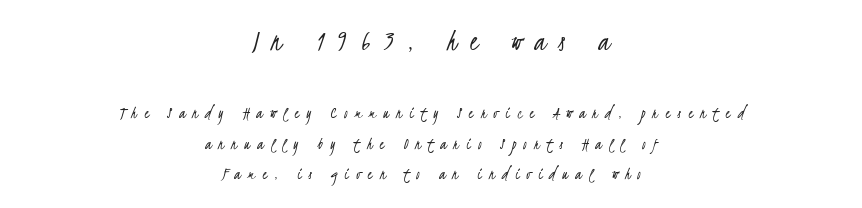
Q: Is the text bold? A: No.
Q: Is the typeface a serif or a sans-serif typeface? A: Sans-serif.
Q: Is the text underlined? A: No.
Q: How is the paragraph aligned? A: Centered.
Q: Is the spacing between letters normal or unusually wide? A: Unusually wide.
Q: Is the spacing between lines tight, normal or loose? A: Normal.
Q: Which block of text is set in a larger size, the first (top) or the second (bottom)? A: The first (top) one.
Q: Width (condensed, normal, or wide)? A: Condensed.
Q: Stroke contrast? A: Low.
Q: x-height? A: Small.
Q: Monospaced? A: No.
